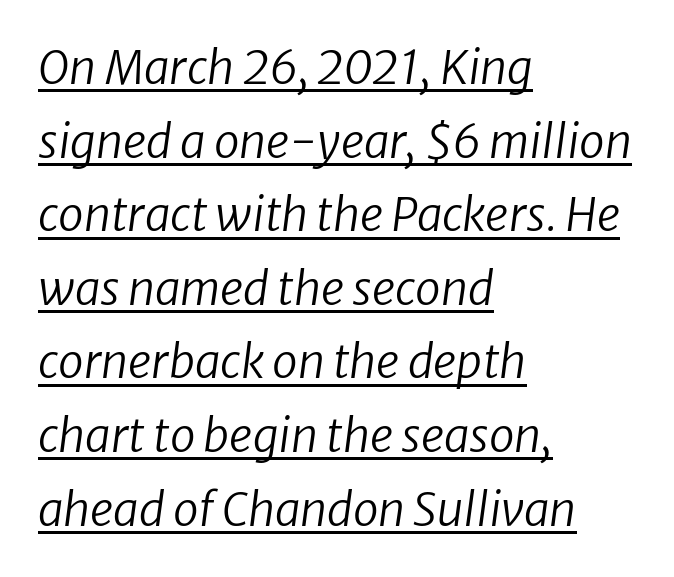
The image shows 46 px regular-weight type, italic (leaning right); set left-aligned, normal line spacing (1.6x), normal letter spacing, underlined; low stroke contrast and a medium x-height.
